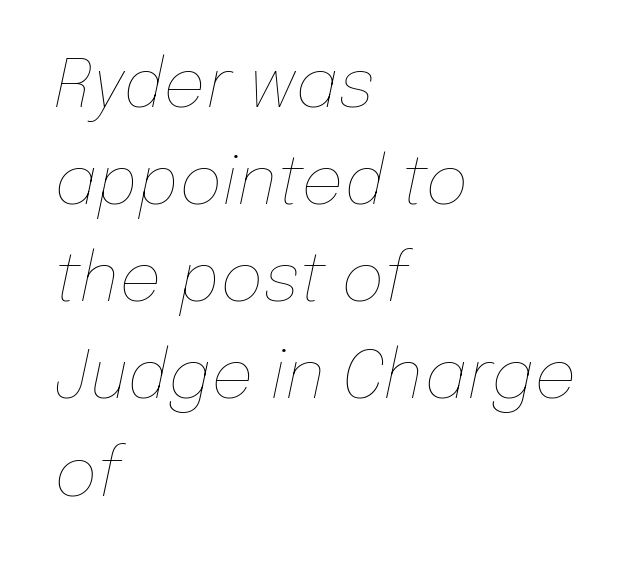
Q: Is the text bold? A: No.
Q: Is the text italic (slanted)? A: Yes, it leans right by about 12 degrees.
Q: Is the text underlined? A: No.
Q: How is the paragraph aligned? A: Left-aligned.
Q: Is the spacing between letters normal or unusually wide? A: Normal.
Q: Is the spacing between lines tight, normal or loose? A: Normal.
Q: Width (condensed, normal, or wide)? A: Normal.
Q: Stroke contrast? A: Low.
Q: x-height? A: Medium.
Q: Monospaced? A: No.
